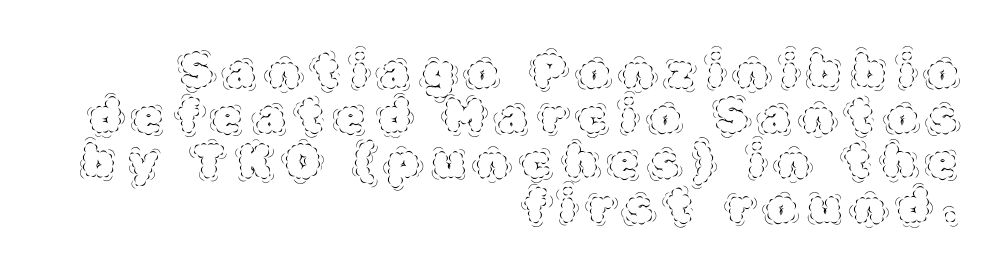
Note the varied advance widths — an 'i' is clearly narrower than an 'm'. The font is comparable to plain body text, perhaps lighter. Students, note that the glyphs here are deliberately spaced far apart. The gap between lines stays unmarked. One-word summary of the alignment: right.
